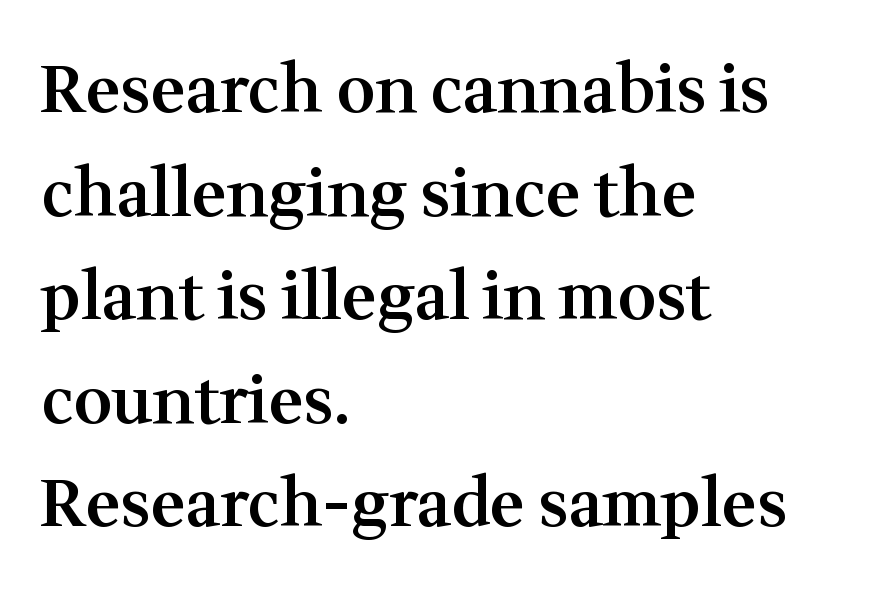
The image shows 66 px semibold serif type, upright; set left-aligned, normal line spacing (1.57x), normal letter spacing, not underlined; medium stroke contrast and a medium x-height.
